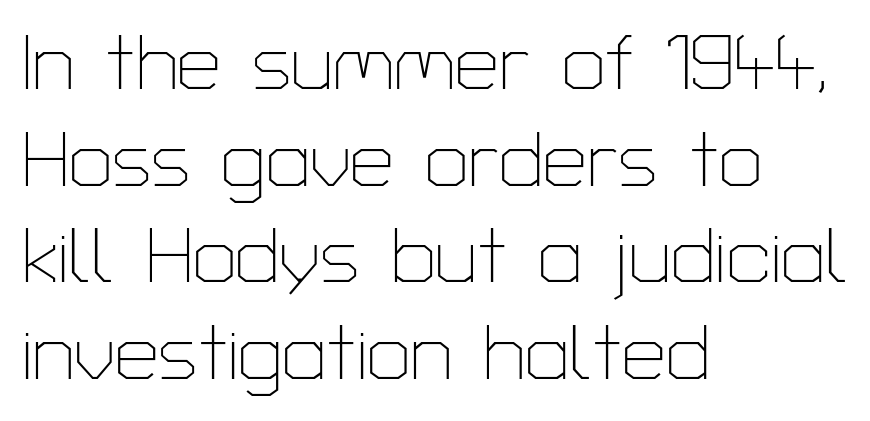
The image shows 78 px thin sans-serif type, upright; set left-aligned, line spacing 1.24x, normal letter spacing, not underlined; low stroke contrast and a medium x-height.
